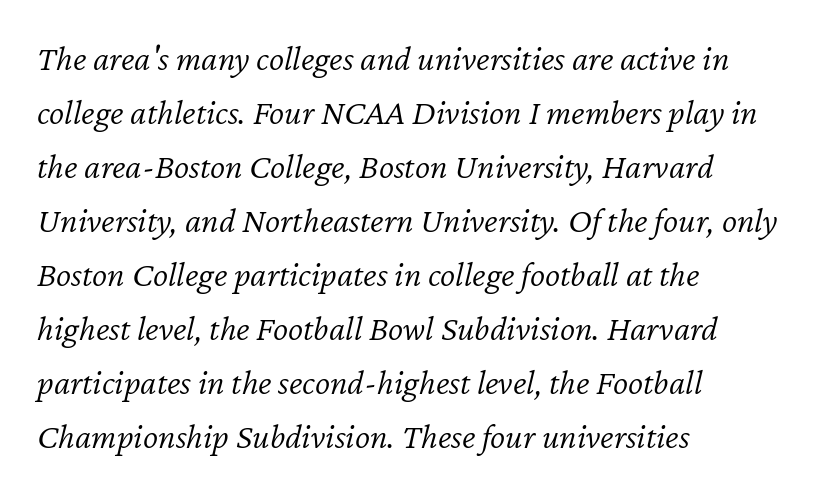
{"italic": "yes", "lean": "right", "slant_degrees": 12, "bold": "no", "weight": "light", "width": "normal", "stroke_contrast": "low", "x_height": "medium", "monospaced": "no", "underline": "no", "align": "left", "line_spacing": "normal", "line_spacing_ratio": 1.5, "letter_spacing": "normal", "letter_spacing_em": 0.0, "glyph_px": 36}
